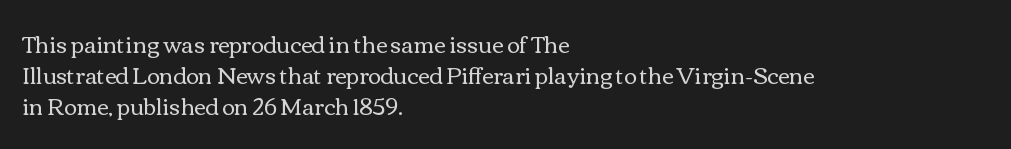
{"italic": "no", "bold": "no", "underline": "no", "align": "left", "line_spacing": "normal", "line_spacing_ratio": 1.41, "letter_spacing": "normal", "letter_spacing_em": 0.0, "glyph_px": 22}
